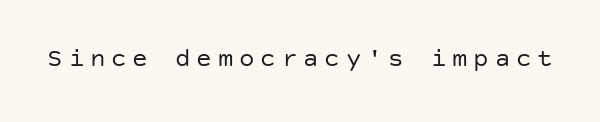
The image shows 26 px text type, upright; set unusually wide letter spacing (+0.22 em), not underlined.
